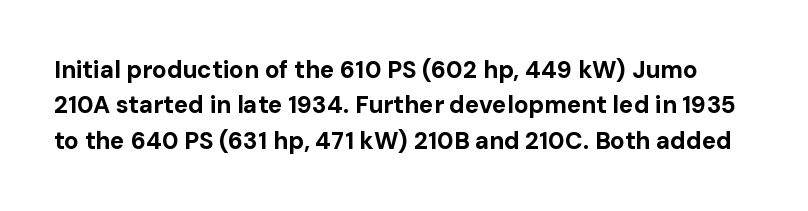
{"italic": "no", "bold": "yes", "underline": "no", "line_spacing": "normal", "line_spacing_ratio": 1.47, "letter_spacing": "normal", "letter_spacing_em": 0.0, "glyph_px": 24}
